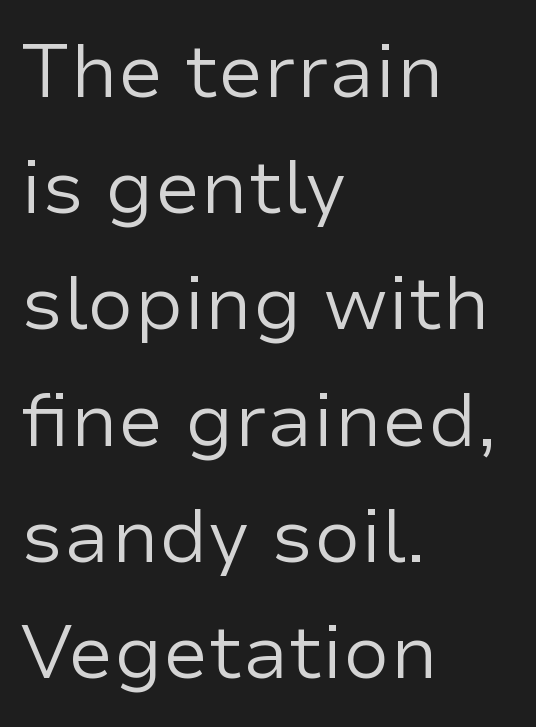
{"serif": "no", "italic": "no", "bold": "no", "weight": "regular", "width": "normal", "stroke_contrast": "low", "x_height": "medium", "monospaced": "no", "underline": "no", "align": "left", "line_spacing": "normal", "line_spacing_ratio": 1.55, "letter_spacing": "normal", "letter_spacing_em": 0.0, "glyph_px": 75}
